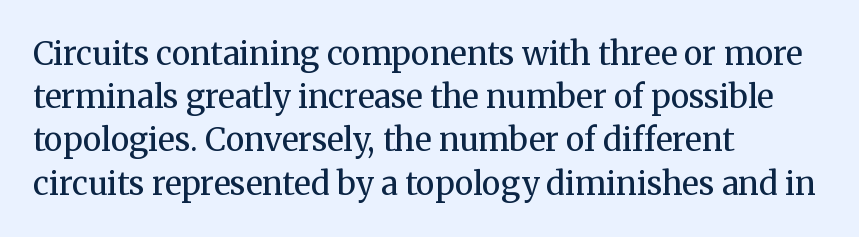
Reading down the block, your eye returns to a fixed left position each line. Proportional: the letters do not fall into vertical columns. The type sits square on the baseline with zero lean. The leading is moderate, giving the passage an even texture. Words float on clear page, feet unadorned. Regarding serifs, this sample has them.
